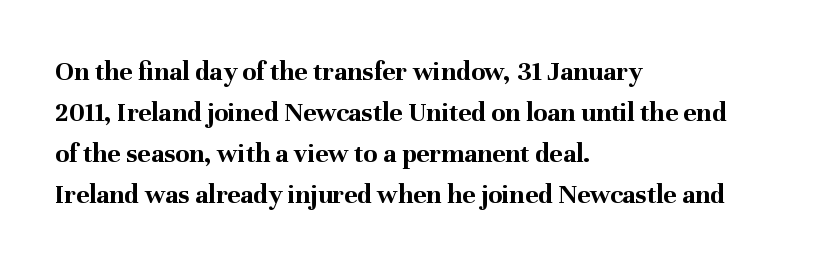
Q: Is the text bold? A: Yes.
Q: Is the text italic (slanted)? A: No, it is upright.
Q: Is the typeface a serif or a sans-serif typeface? A: Serif.
Q: Is the text underlined? A: No.
Q: How is the paragraph aligned? A: Left-aligned.
Q: Is the spacing between letters normal or unusually wide? A: Normal.
Q: Is the spacing between lines tight, normal or loose? A: Normal.
Q: Width (condensed, normal, or wide)? A: Normal.
Q: Stroke contrast? A: Medium.
Q: x-height? A: Medium.
Q: Monospaced? A: No.
